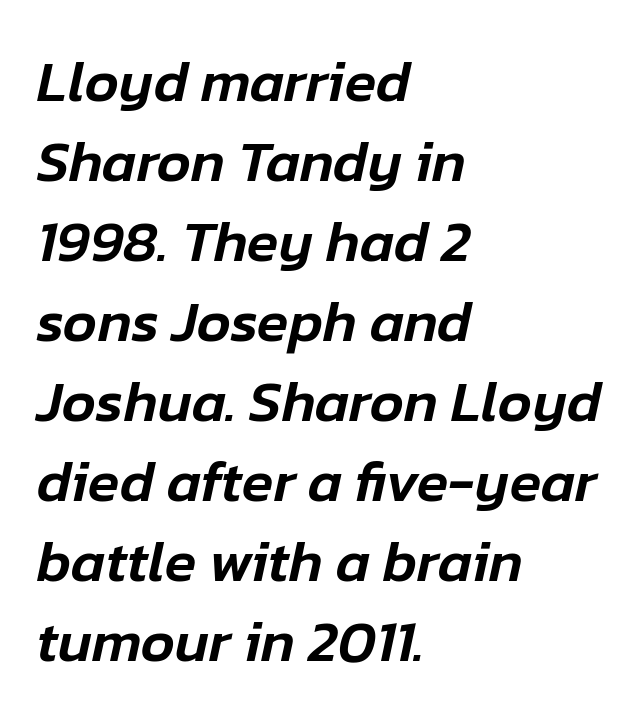
Q: Is the text italic (slanted)? A: Yes, it leans right by about 12 degrees.
Q: Is the text underlined? A: No.
Q: How is the paragraph aligned? A: Left-aligned.
Q: Is the spacing between letters normal or unusually wide? A: Normal.
Q: Is the spacing between lines tight, normal or loose? A: Normal.
Q: Width (condensed, normal, or wide)? A: Normal.
Q: Stroke contrast? A: Low.
Q: x-height? A: Medium.
Q: Monospaced? A: No.
